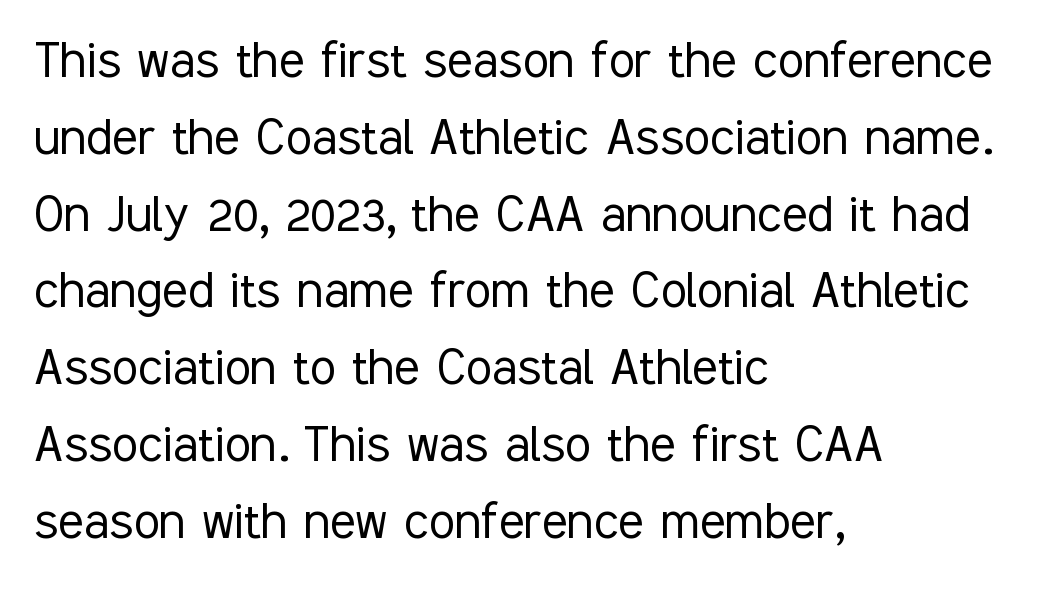
Is this a fixed-width face? No — the glyphs have proportional, varying widths. The letters look calm and open, with moderate or lighter stems. The gaps between neighbouring characters are ordinary and unremarkable. The string is rendered with underlining switched off.
